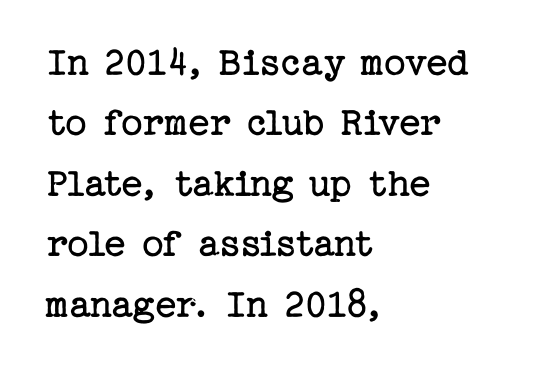
Weight: not bold — regular or lighter. This rendering employs a face with finishing strokes, i.e., a serif. This rendering uses left alignment, leaving the right contour irregular. Here the glyphs are tracked normally, forming tight word shapes. In terms of posture, this sample is upright.
